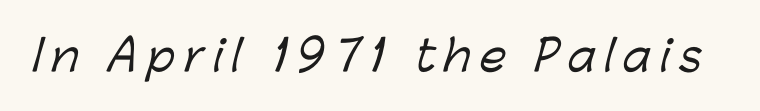
The image shows 42 px sans-serif type; set unusually wide letter spacing (+0.22 em), not underlined; low stroke contrast and a medium x-height.
